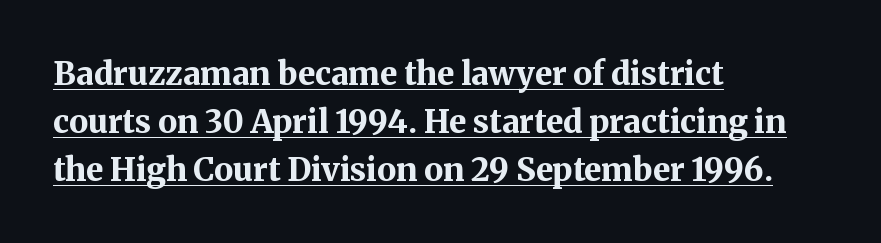
Q: Is the text bold? A: Yes.
Q: Is the text italic (slanted)? A: No, it is upright.
Q: Is the typeface a serif or a sans-serif typeface? A: Serif.
Q: Is the text underlined? A: Yes.
Q: How is the paragraph aligned? A: Left-aligned.
Q: Is the spacing between letters normal or unusually wide? A: Normal.
Q: Is the spacing between lines tight, normal or loose? A: Normal.
Q: Width (condensed, normal, or wide)? A: Normal.
Q: Stroke contrast? A: Medium.
Q: x-height? A: Medium.
Q: Monospaced? A: No.
